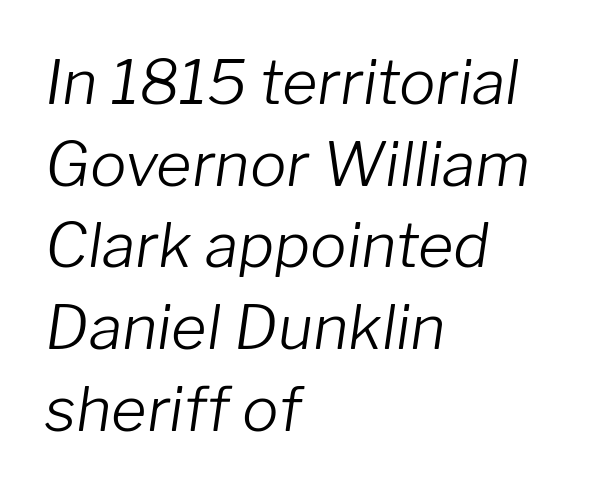
The image shows 61 px light type, italic (leaning right); set left-aligned, normal line spacing (1.34x), normal letter spacing, not underlined; low stroke contrast and a medium x-height.
